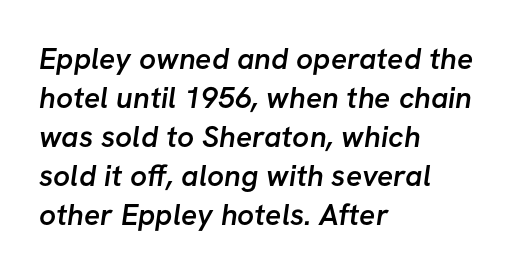
Check where the strokes stop: nothing finishes them off — pure sans. The words here are not underlined. Spacing verdict: proportional, widths tailored to each character. Every letter is mildly thick-stroked: semibold rather than bold. Is there much room between lines? A standard amount, neither cramped nor airy. Nobody touched the tracking dial on this one.
